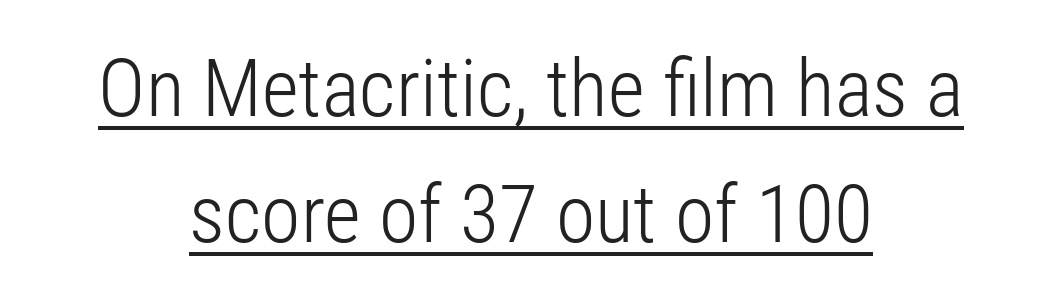
The image shows 80 px light, condensed sans-serif type, upright; set centered, normal line spacing (1.58x), normal letter spacing, underlined; low stroke contrast and a medium x-height.
